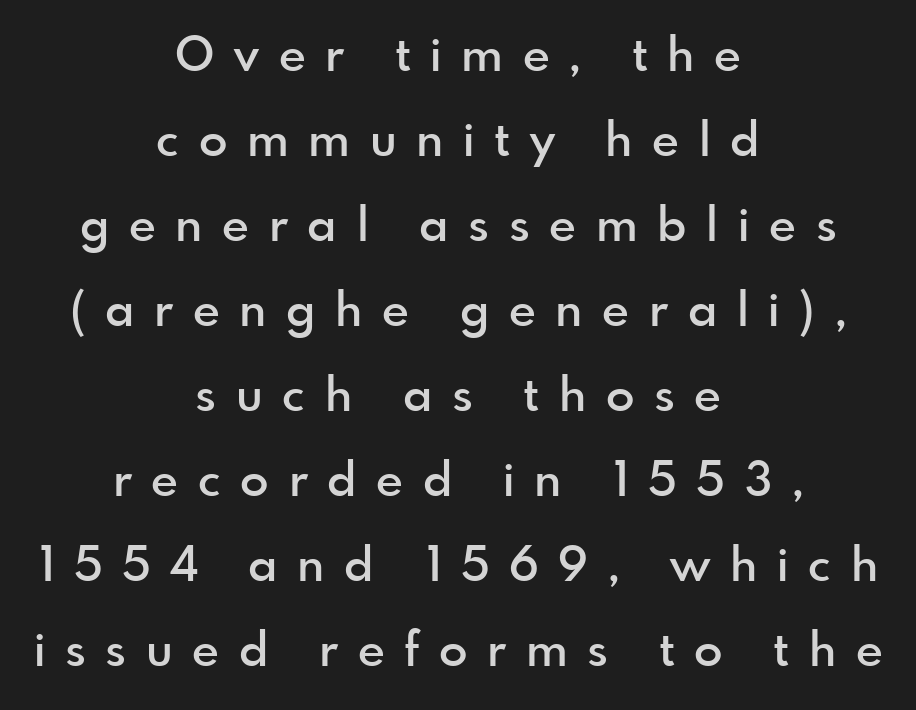
{"serif": "no", "italic": "no", "bold": "semi", "weight": "semibold", "width": "normal", "x_height": "small", "monospaced": "no", "underline": "no", "align": "center", "line_spacing_ratio": 1.81, "letter_spacing": "wide", "letter_spacing_em": 0.42, "glyph_px": 47}
